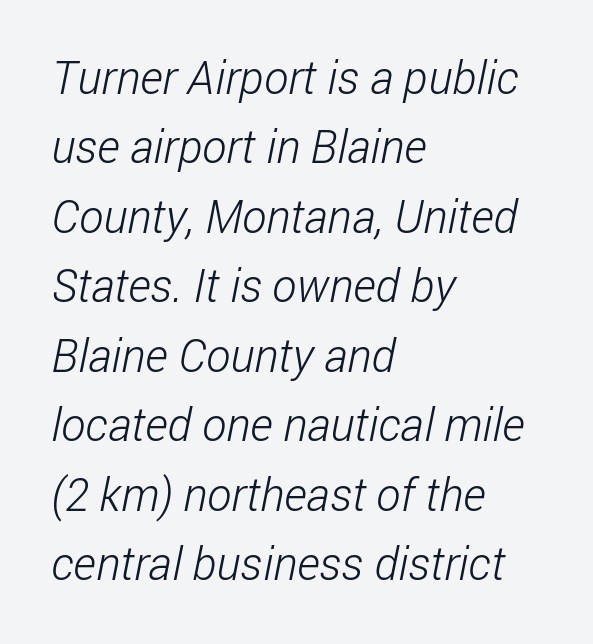
The image shows 46 px light, condensed sans-serif type; set left-aligned, normal line spacing (1.51x), normal letter spacing, not underlined; low stroke contrast and a medium x-height.
